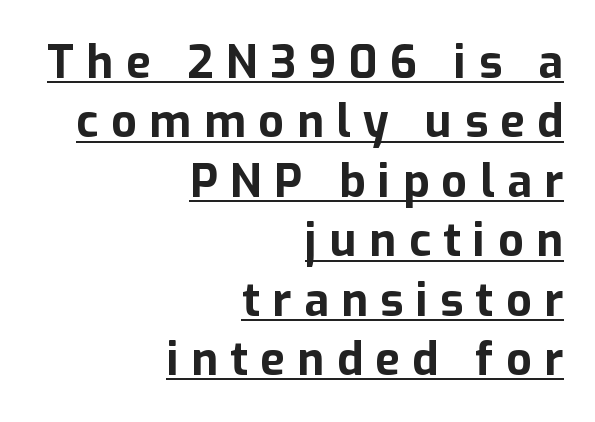
The image shows 45 px bold sans-serif type, upright; set right-aligned, normal line spacing (1.32x), unusually wide letter spacing (+0.28 em), underlined; low stroke contrast and a medium x-height.
